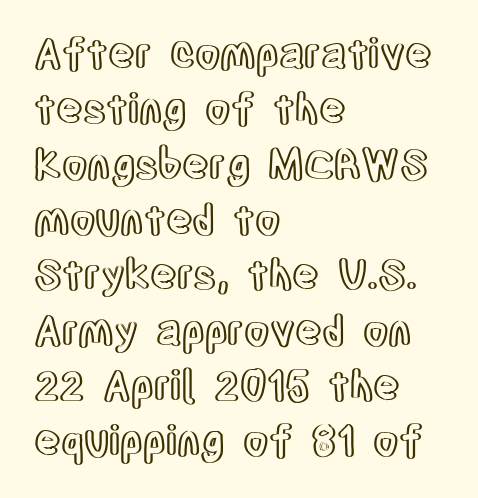
Q: Is the text italic (slanted)? A: No, it is upright.
Q: Is the text underlined? A: No.
Q: How is the paragraph aligned? A: Left-aligned.
Q: Is the spacing between letters normal or unusually wide? A: Normal.
Q: Is the spacing between lines tight, normal or loose? A: Normal.
Q: Width (condensed, normal, or wide)? A: Condensed.
Q: x-height? A: Large.
Q: Monospaced? A: No.
